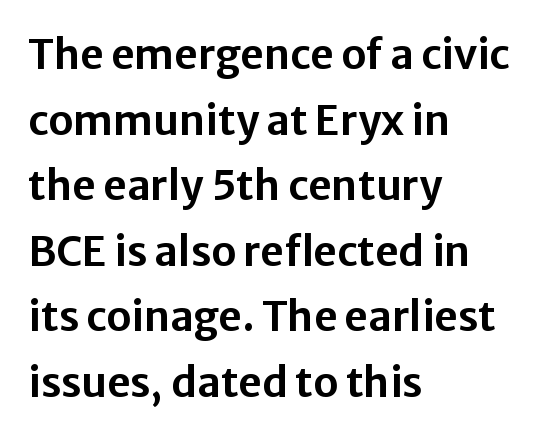
Q: Is the text italic (slanted)? A: No, it is upright.
Q: Is the typeface a serif or a sans-serif typeface? A: Sans-serif.
Q: Is the text underlined? A: No.
Q: How is the paragraph aligned? A: Left-aligned.
Q: Is the spacing between letters normal or unusually wide? A: Normal.
Q: Is the spacing between lines tight, normal or loose? A: Normal.
Q: Width (condensed, normal, or wide)? A: Normal.
Q: Stroke contrast? A: Low.
Q: x-height? A: Medium.
Q: Monospaced? A: No.
